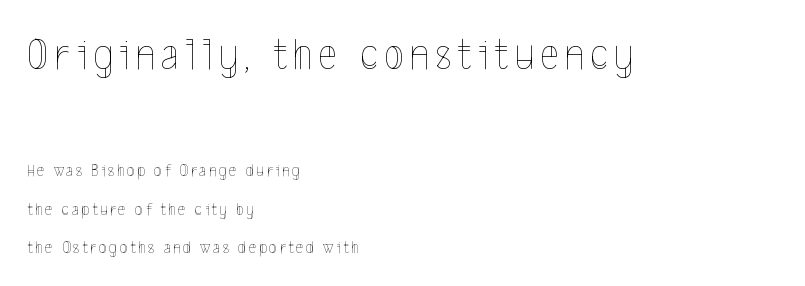
Q: Is the text bold? A: No.
Q: Is the text italic (slanted)? A: No, it is upright.
Q: Is the text underlined? A: No.
Q: How is the paragraph aligned? A: Left-aligned.
Q: Is the spacing between lines tight, normal or loose? A: Loose.
Q: Which block of text is set in a larger size, the first (top) or the second (bottom)? A: The first (top) one.
Q: Width (condensed, normal, or wide)? A: Condensed.
Q: x-height? A: Medium.
Q: Monospaced? A: No.
